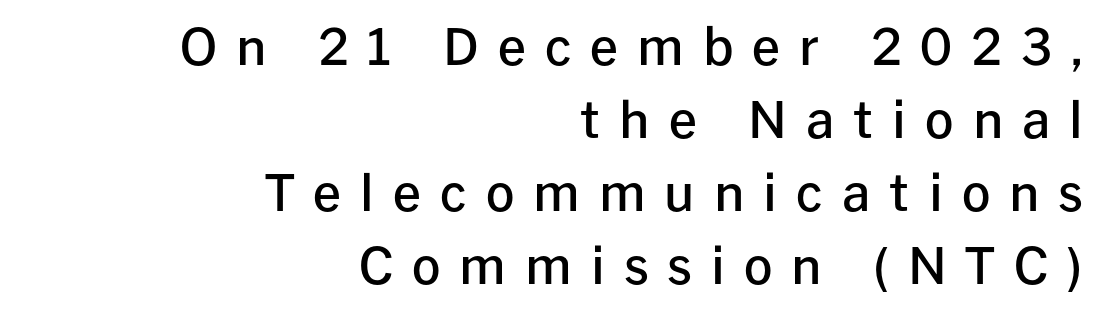
Is the block centered? No — it sits flush against the right margin. Rule under the text: the space is simply empty. Do the characters align in a grid? No, the font is proportional. The lines sit at an ordinary, default distance from one another.
